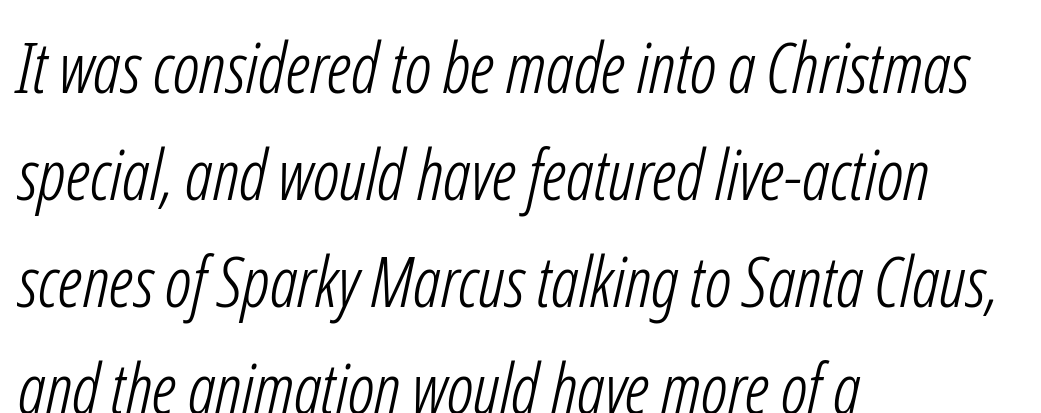
{"serif": "no", "bold": "no", "weight": "light", "width": "condensed", "stroke_contrast": "low", "x_height": "medium", "monospaced": "no", "underline": "no", "align": "left", "line_spacing": "normal", "line_spacing_ratio": 1.53, "letter_spacing": "normal", "letter_spacing_em": 0.0, "glyph_px": 70}
